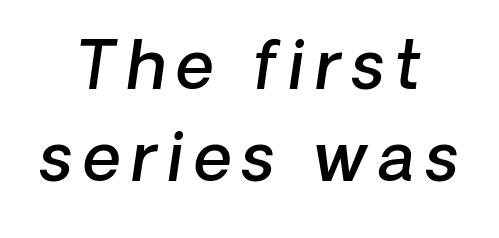
The zone under the glyphs is completely vacant. Note the varied advance widths — an 'i' is clearly narrower than an 'm'. Students, observe: this is what conventionally led text looks like. Notice the strokes are somewhat thickened but not fully heavy: this is a semibold. Serif or sans? Sans — the stroke terminals are bare. Teacher's note: observe the equal gaps on both sides — that is centered alignment.
